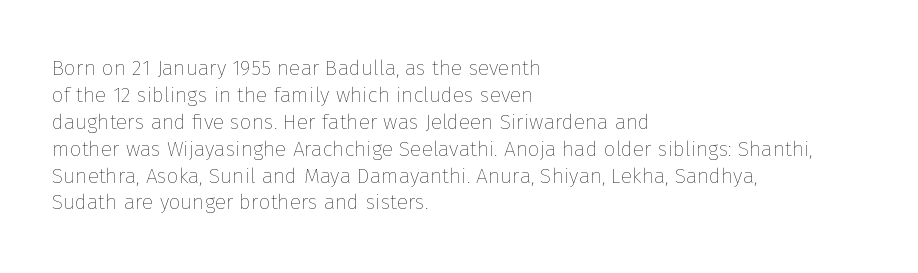
The image shows 21 px text type, upright; set left-aligned, normal line spacing (1.28x), normal letter spacing, not underlined.
